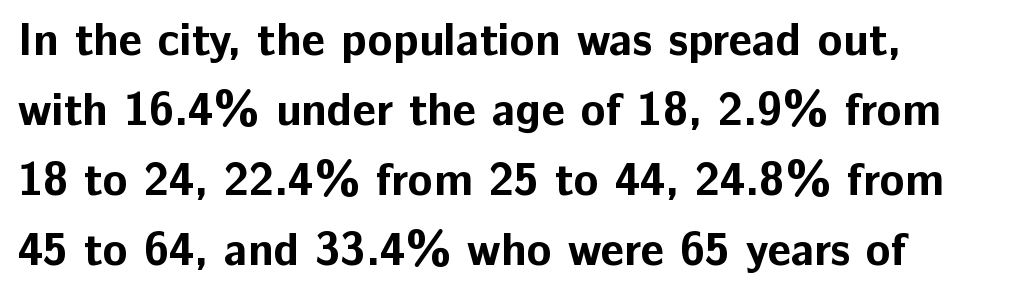
{"serif": "no", "italic": "no", "bold": "yes", "weight": "bold", "width": "normal", "stroke_contrast": "low", "x_height": "medium", "monospaced": "no", "underline": "no", "align": "left", "line_spacing": "normal", "line_spacing_ratio": 1.52, "letter_spacing": "normal", "letter_spacing_em": 0.0, "glyph_px": 46}
